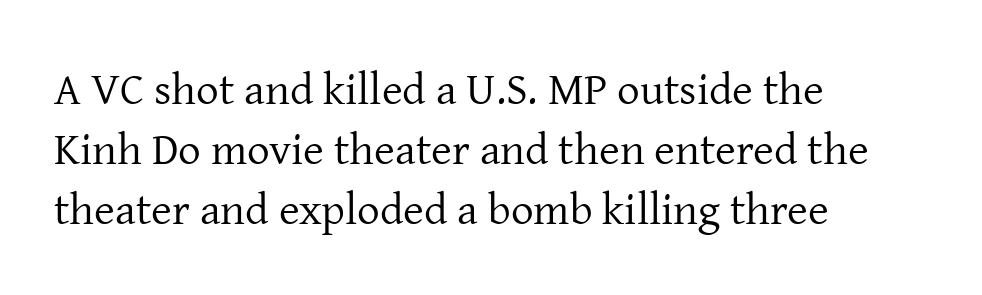
Q: Is the text bold? A: No.
Q: Is the text italic (slanted)? A: No, it is upright.
Q: Is the typeface a serif or a sans-serif typeface? A: Serif.
Q: Is the text underlined? A: No.
Q: How is the paragraph aligned? A: Left-aligned.
Q: Is the spacing between letters normal or unusually wide? A: Normal.
Q: Is the spacing between lines tight, normal or loose? A: Normal.
Q: Width (condensed, normal, or wide)? A: Normal.
Q: Stroke contrast? A: Low.
Q: x-height? A: Medium.
Q: Monospaced? A: No.
